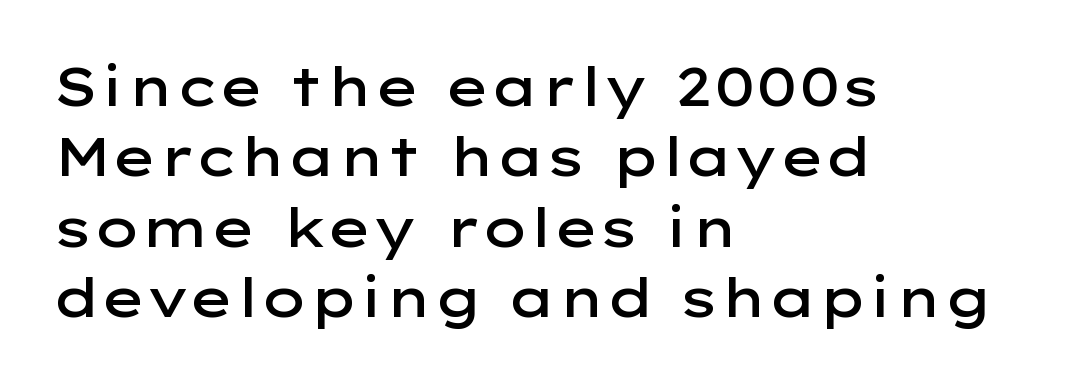
The image shows 53 px semibold, wide sans-serif type, upright; set left-aligned, normal line spacing (1.33x), normal letter spacing, not underlined; low stroke contrast and a medium x-height.
